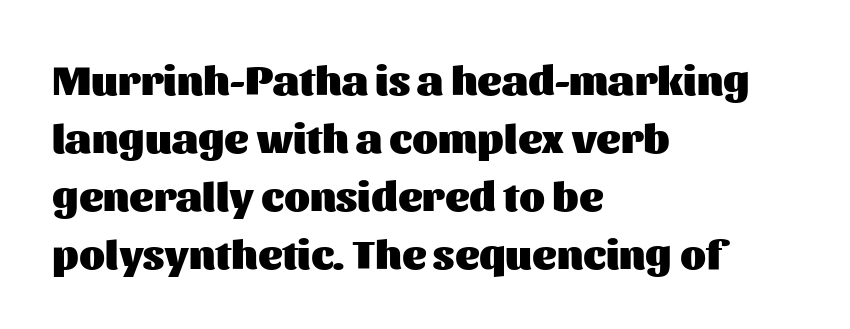
Q: Is the text bold? A: Yes.
Q: Is the text italic (slanted)? A: No, it is upright.
Q: Is the typeface a serif or a sans-serif typeface? A: Sans-serif.
Q: Is the text underlined? A: No.
Q: How is the paragraph aligned? A: Left-aligned.
Q: Is the spacing between letters normal or unusually wide? A: Normal.
Q: Is the spacing between lines tight, normal or loose? A: Normal.
Q: Width (condensed, normal, or wide)? A: Normal.
Q: Stroke contrast? A: Medium.
Q: x-height? A: Medium.
Q: Monospaced? A: No.
